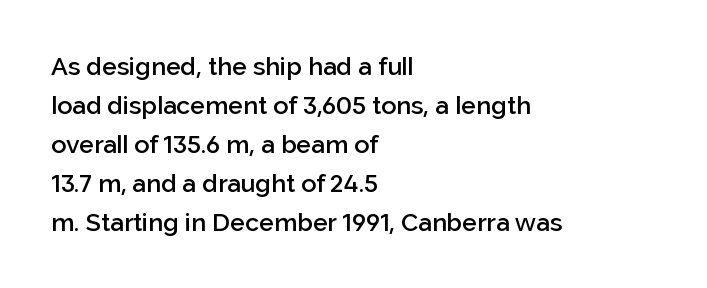
Nope, not italic — everything's standing straight. Semibold letterforms, between regular and bold. A typesetter would call this leading conventional body-copy spacing. Any mark beneath the type? The region is blank. The rendering anchors every line to the left-hand side. Letter spacing: default.
